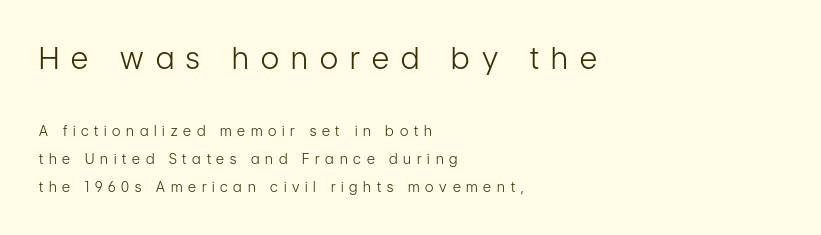
No chunkiness to these letters — they're not bold. Reading top to bottom, the characters get smaller at the block break. Loosely led — the rows are spread out. No word sits above an underline. The letters advance in unequal steps, a hallmark of proportional type.
